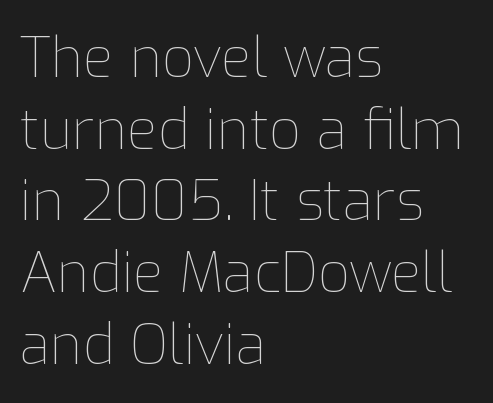
{"italic": "no", "bold": "no", "weight": "thin", "width": "normal", "stroke_contrast": "low", "x_height": "medium", "monospaced": "no", "underline": "no", "align": "left", "line_spacing": "normal", "line_spacing_ratio": 1.28, "letter_spacing": "normal", "letter_spacing_em": 0.0, "glyph_px": 56}
